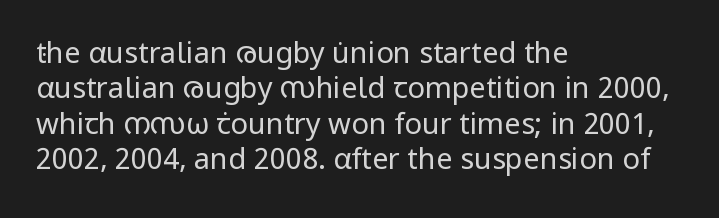
Q: Is the text bold? A: No.
Q: Is the text italic (slanted)? A: No, it is upright.
Q: Is the typeface a serif or a sans-serif typeface? A: Sans-serif.
Q: Is the text underlined? A: No.
Q: How is the paragraph aligned? A: Left-aligned.
Q: Is the spacing between letters normal or unusually wide? A: Normal.
Q: Width (condensed, normal, or wide)? A: Normal.
Q: Stroke contrast? A: Low.
Q: x-height? A: Medium.
Q: Monospaced? A: No.
